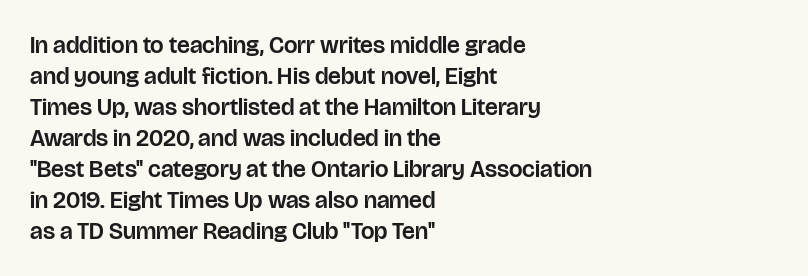
{"italic": "no", "underline": "no", "align": "left", "line_spacing": "normal", "line_spacing_ratio": 1.29, "letter_spacing": "normal", "letter_spacing_em": 0.0, "glyph_px": 24}
